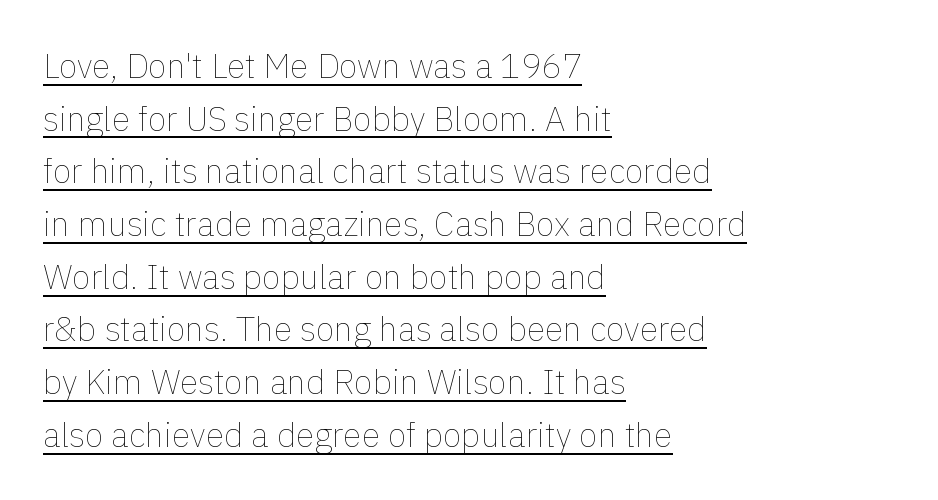
Q: Is the text bold? A: No.
Q: Is the text italic (slanted)? A: No, it is upright.
Q: Is the text underlined? A: Yes.
Q: How is the paragraph aligned? A: Left-aligned.
Q: Is the spacing between letters normal or unusually wide? A: Normal.
Q: Is the spacing between lines tight, normal or loose? A: Normal.
Q: Width (condensed, normal, or wide)? A: Normal.
Q: x-height? A: Medium.
Q: Monospaced? A: No.
